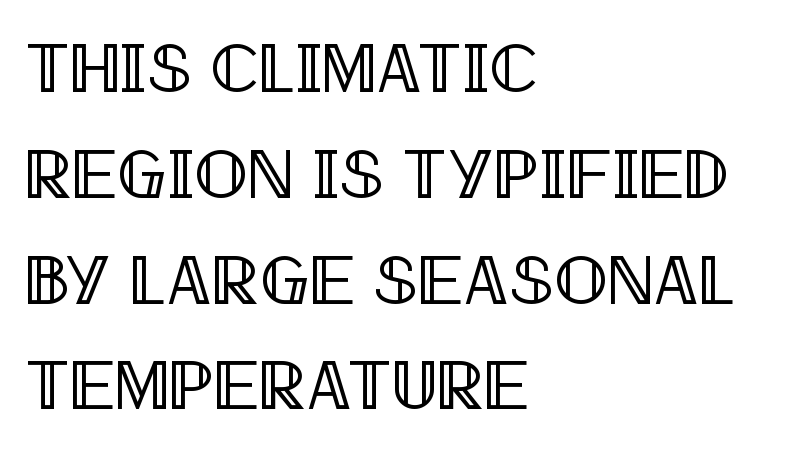
Q: Is the text italic (slanted)? A: No, it is upright.
Q: Is the text underlined? A: No.
Q: How is the paragraph aligned? A: Left-aligned.
Q: Is the spacing between letters normal or unusually wide? A: Normal.
Q: Is the spacing between lines tight, normal or loose? A: Normal.
Q: Width (condensed, normal, or wide)? A: Condensed.
Q: x-height? A: Large.
Q: Monospaced? A: No.
